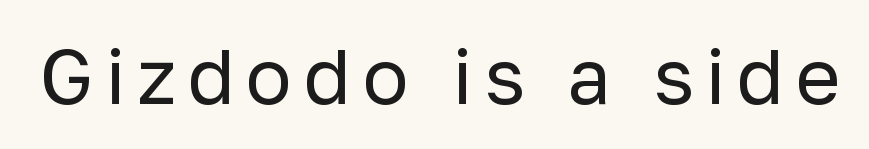
The image shows 77 px regular-weight sans-serif type, upright; set not underlined; low stroke contrast and a medium x-height.
